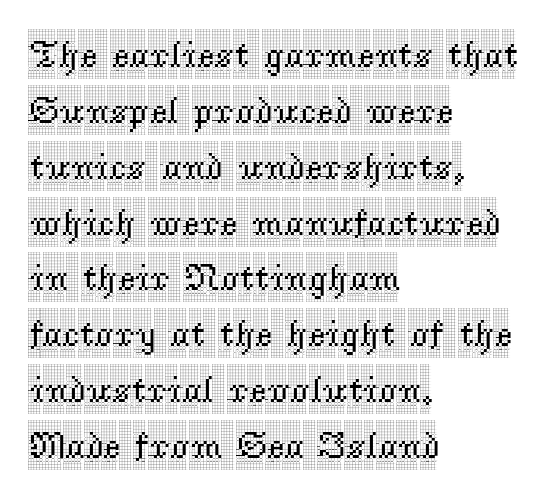
{"serif": "yes", "italic": "no", "width": "condensed", "x_height": "large", "monospaced": "no", "underline": "no", "align": "left", "line_spacing": "normal", "line_spacing_ratio": 1.47, "letter_spacing": "normal", "letter_spacing_em": 0.0, "glyph_px": 38}
